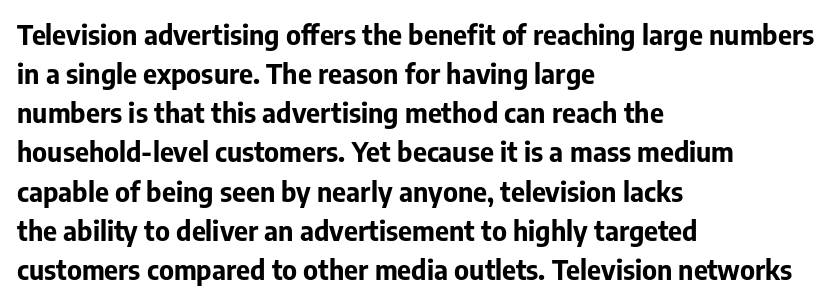
The typography opts for an upright posture over an oblique one. The face used here has the dense, thick strokes of a bold. Words float on clear page, feet unadorned. The typesetter chose a ragged-right arrangement here.
